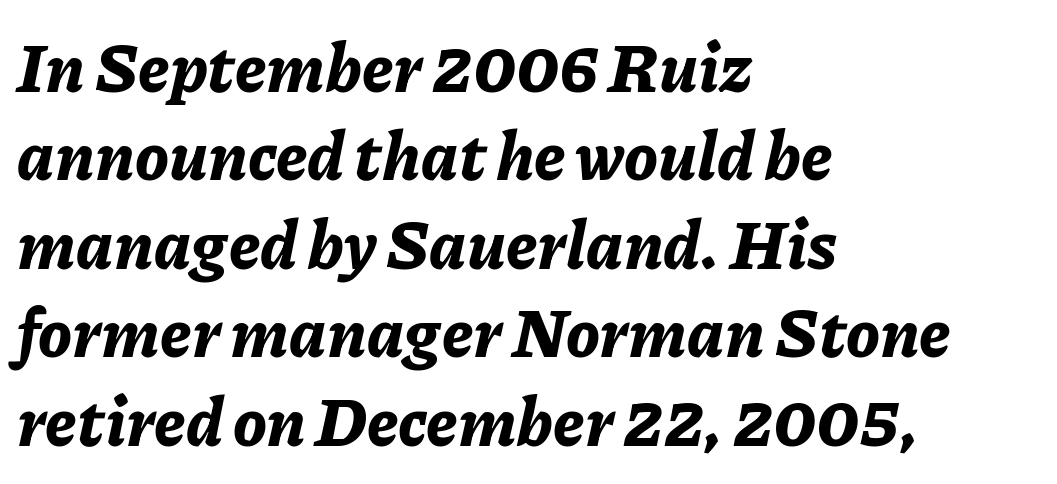
The image shows 67 px bold type, italic (leaning right); set left-aligned, normal line spacing (1.32x), normal letter spacing, not underlined; low stroke contrast and a medium x-height.
